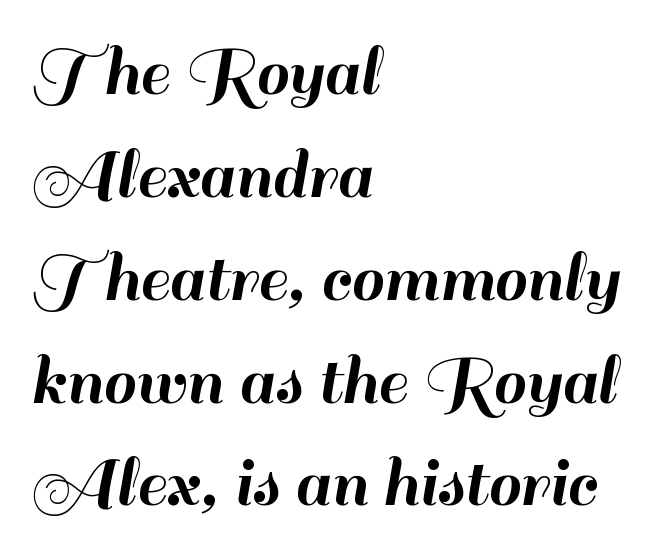
The image shows 74 px sans-serif type; set left-aligned, normal line spacing (1.39x), normal letter spacing, not underlined; high stroke contrast and a small x-height.
